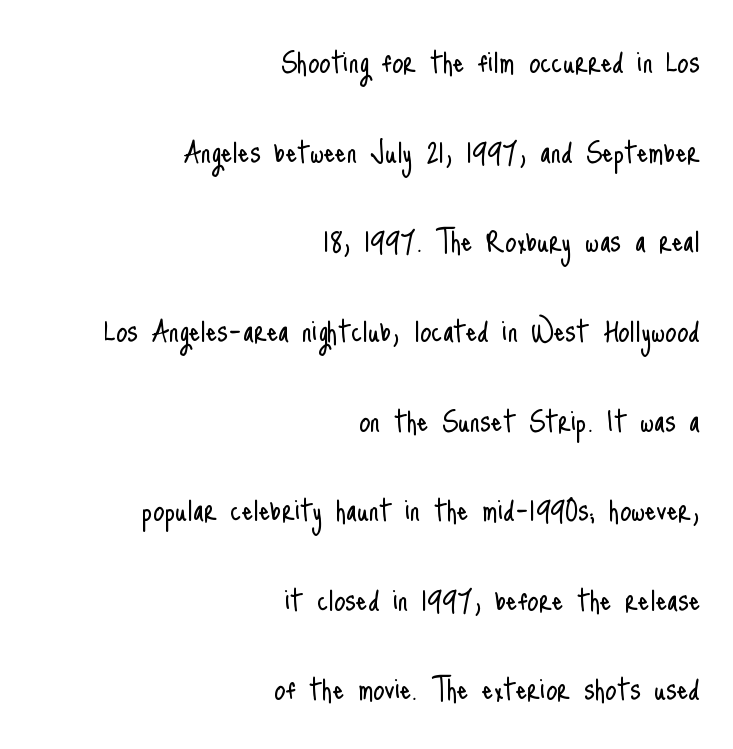
The image shows 36 px light, condensed sans-serif type, upright; set right-aligned, loose line spacing (2.49x), normal letter spacing, not underlined; low stroke contrast and a small x-height.
